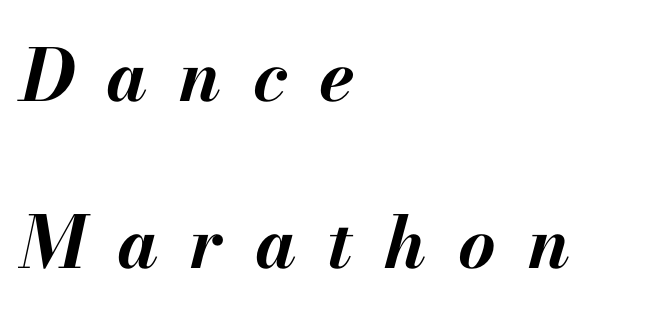
The ragged edge is on the right, which tells us the setting is flush left. Slanted lettering throughout. Anything drawn beneath the words? Only blank space. A typesetter would call this proportional, since set widths differ per character. Thick stems and heavy bowls — unmistakably bold. Whoever set this chose breathing room over compactness in the vertical rhythm.
